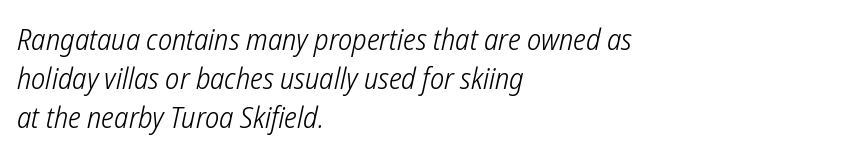
{"serif": "no", "bold": "no", "weight": "light", "width": "condensed", "stroke_contrast": "low", "x_height": "medium", "monospaced": "no", "underline": "no", "align": "left", "line_spacing": "normal", "line_spacing_ratio": 1.3, "letter_spacing": "normal", "letter_spacing_em": 0.0, "glyph_px": 30}
